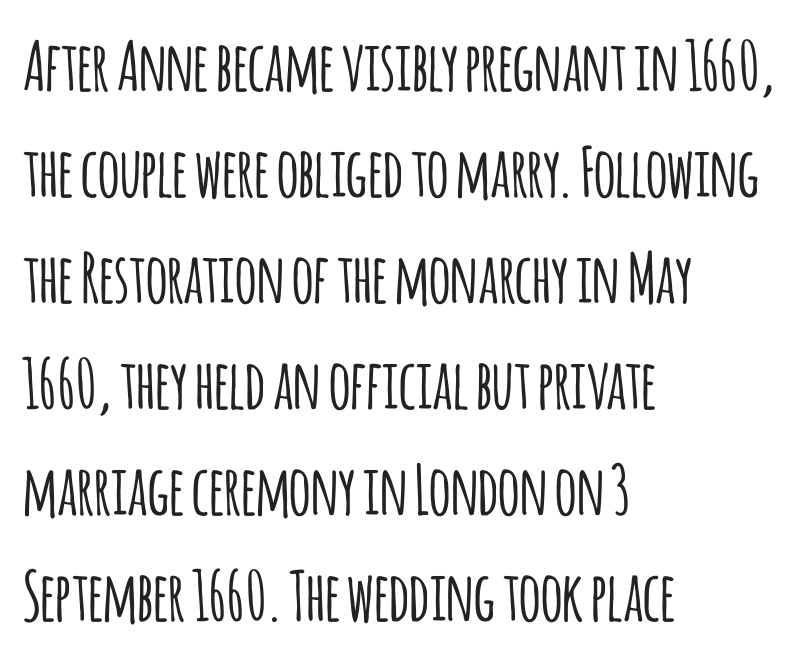
{"serif": "no", "italic": "no", "width": "condensed", "stroke_contrast": "low", "x_height": "large", "monospaced": "no", "underline": "no", "align": "left", "line_spacing": "normal", "line_spacing_ratio": 1.56, "letter_spacing": "normal", "letter_spacing_em": 0.0, "glyph_px": 68}
